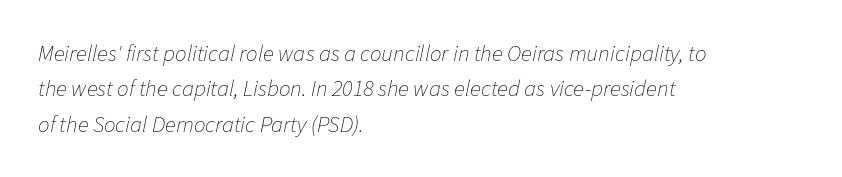
Posture: slanted. Compared with typical body copy, the letter spacing here is the same. The baseline area is clear. Leftover space on each line is placed entirely after the last word. A normal amount of white space separates one row of letters from the next. Caption: face not bold, strokes unweighted.
